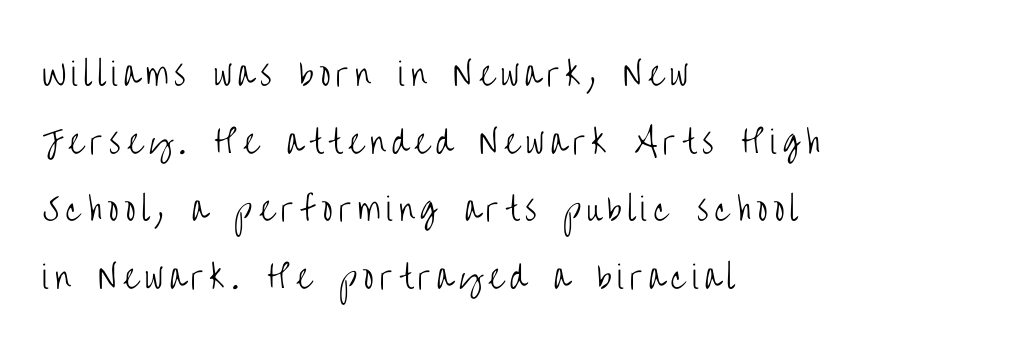
Q: Is the text bold? A: No.
Q: Is the text italic (slanted)? A: No, it is upright.
Q: Is the typeface a serif or a sans-serif typeface? A: Sans-serif.
Q: Is the text underlined? A: No.
Q: How is the paragraph aligned? A: Left-aligned.
Q: Is the spacing between letters normal or unusually wide? A: Unusually wide.
Q: Is the spacing between lines tight, normal or loose? A: Loose.
Q: Width (condensed, normal, or wide)? A: Condensed.
Q: Stroke contrast? A: Low.
Q: x-height? A: Large.
Q: Monospaced? A: No.
